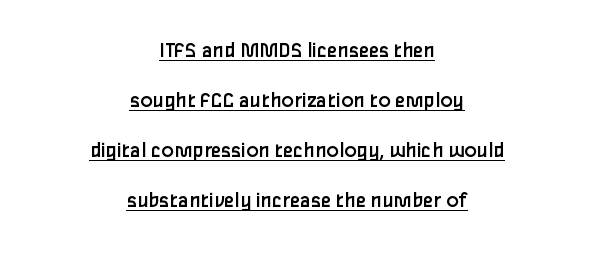
Q: Is the text bold? A: No.
Q: Is the text italic (slanted)? A: No, it is upright.
Q: Is the text underlined? A: Yes.
Q: How is the paragraph aligned? A: Centered.
Q: Is the spacing between letters normal or unusually wide? A: Normal.
Q: Is the spacing between lines tight, normal or loose? A: Loose.
